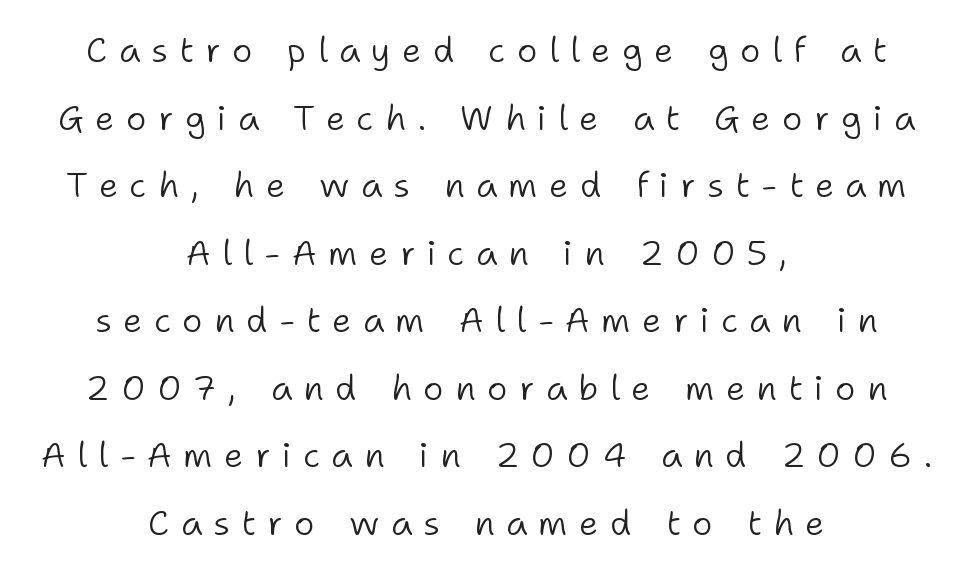
Reading down the column, the eye jumps a long way to each next line. Teacher's note: observe the equal gaps on both sides — that is centered alignment. Here the designer chose a conventional face with non-uniform glyph widths. No heavy texture on the line: the type isn't bold.
